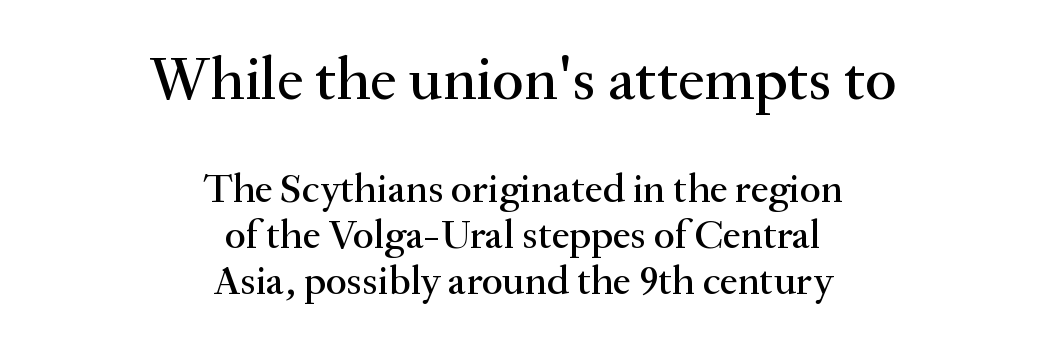
The image shows 62 px serif type, upright; set centered, tight line spacing (1.12x), normal letter spacing, not underlined; the first (top) block is 1.51x larger; medium stroke contrast and a small x-height.
